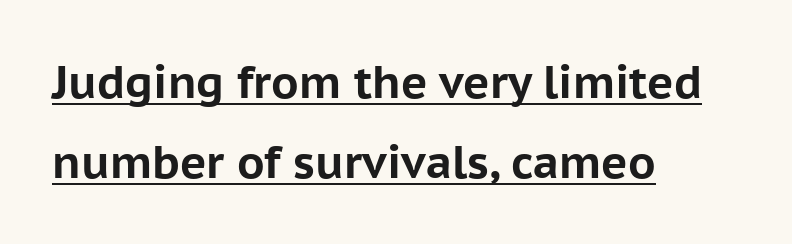
Q: Is the text bold? A: Yes.
Q: Is the text italic (slanted)? A: No, it is upright.
Q: Is the typeface a serif or a sans-serif typeface? A: Sans-serif.
Q: Is the text underlined? A: Yes.
Q: How is the paragraph aligned? A: Left-aligned.
Q: Is the spacing between letters normal or unusually wide? A: Normal.
Q: Width (condensed, normal, or wide)? A: Normal.
Q: Stroke contrast? A: Low.
Q: x-height? A: Medium.
Q: Monospaced? A: No.
